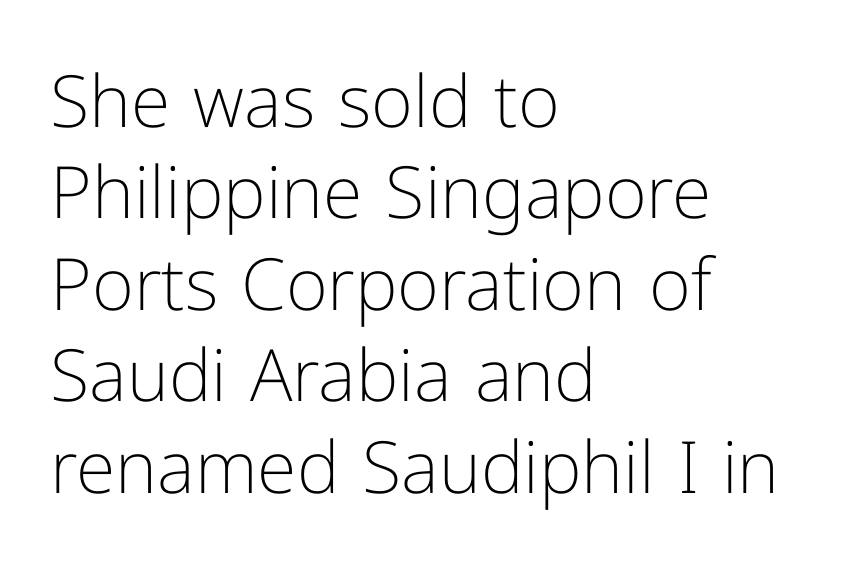
Q: Is the text bold? A: No.
Q: Is the text italic (slanted)? A: No, it is upright.
Q: Is the typeface a serif or a sans-serif typeface? A: Sans-serif.
Q: Is the text underlined? A: No.
Q: How is the paragraph aligned? A: Left-aligned.
Q: Is the spacing between letters normal or unusually wide? A: Normal.
Q: Is the spacing between lines tight, normal or loose? A: Normal.
Q: Width (condensed, normal, or wide)? A: Normal.
Q: Stroke contrast? A: Low.
Q: x-height? A: Medium.
Q: Monospaced? A: No.
